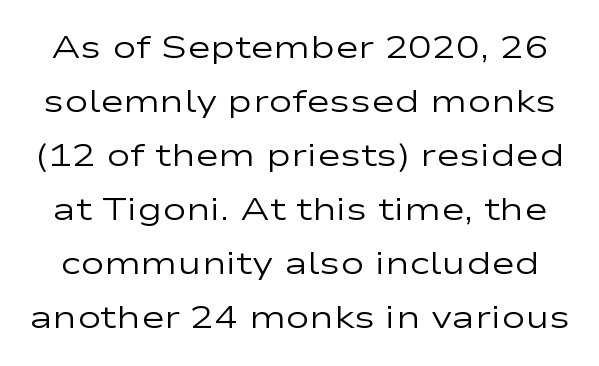
{"serif": "no", "italic": "no", "bold": "no", "weight": "regular", "width": "wide", "stroke_contrast": "low", "x_height": "medium", "monospaced": "no", "underline": "no", "line_spacing": "normal", "line_spacing_ratio": 1.69, "letter_spacing": "normal", "letter_spacing_em": 0.0, "glyph_px": 32}
